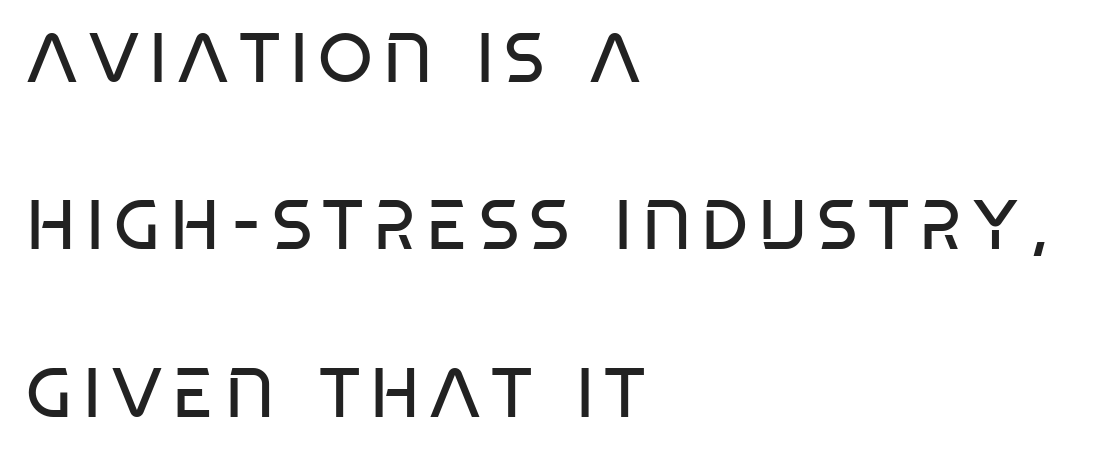
The image shows 70 px regular-weight, condensed sans-serif type, upright; set left-aligned, loose line spacing (2.39x), not underlined; low stroke contrast and a large x-height.
